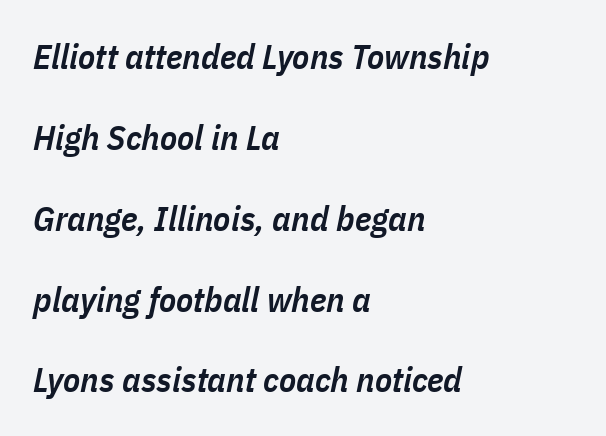
The image shows 35 px semibold, condensed type, italic (leaning right); set left-aligned, loose line spacing (2.31x), normal letter spacing, not underlined; low stroke contrast and a medium x-height.
